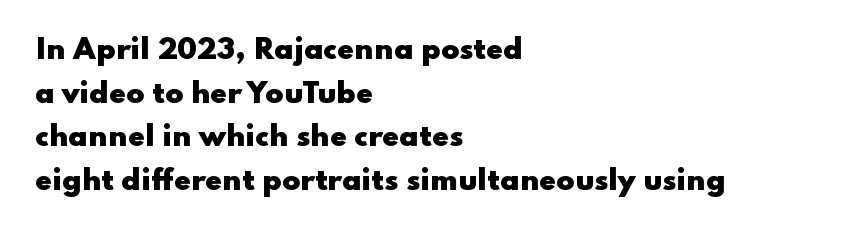
Decoration check: the copy has no underline. Tall strokes in this sample are plumb rather than angled. The rows are spaced the way most documents space them. Left-aligned paragraph, ragged on the right. Default kerning and tracking; the words read as compact shapes.
